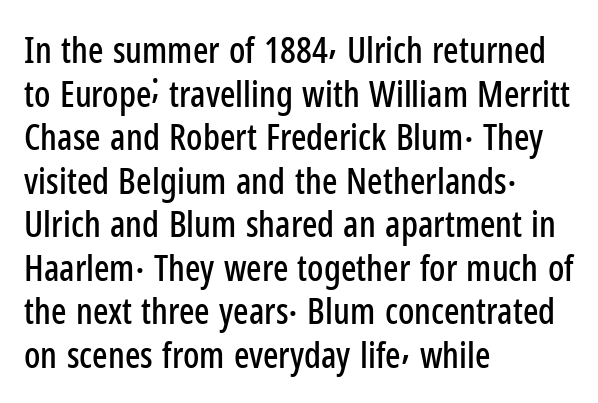
Q: Is the text italic (slanted)? A: No, it is upright.
Q: Is the typeface a serif or a sans-serif typeface? A: Sans-serif.
Q: Is the text underlined? A: No.
Q: How is the paragraph aligned? A: Left-aligned.
Q: Is the spacing between letters normal or unusually wide? A: Normal.
Q: Width (condensed, normal, or wide)? A: Condensed.
Q: Stroke contrast? A: Low.
Q: x-height? A: Medium.
Q: Monospaced? A: No.
